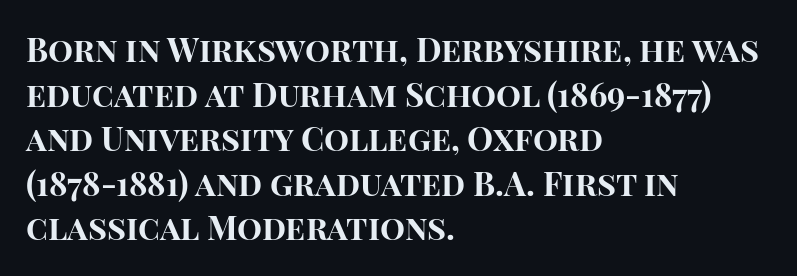
The image shows 33 px bold sans-serif type, upright; set left-aligned, normal line spacing (1.35x), normal letter spacing, not underlined; high stroke contrast and a large x-height.
